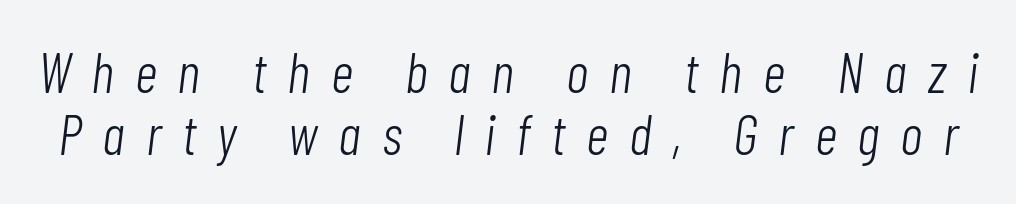
The image shows 56 px light, condensed type, italic (leaning right); set tight line spacing (1.1x), unusually wide letter spacing (+0.37 em), not underlined; low stroke contrast and a medium x-height.
